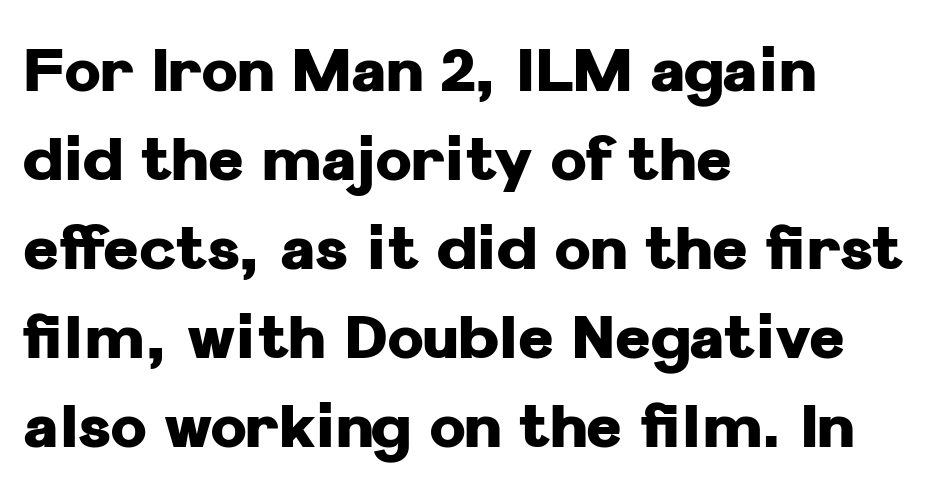
Unmarked baselines from the first word to the last. Every character sits straight up, as roman type does. The block of text has a typical density, with ordinary space between rows. Chunky letters — that's bold for sure. The face used here is a sans, in the tradition of grotesques and geometrics. Leftover space on each line is placed entirely after the last word.
